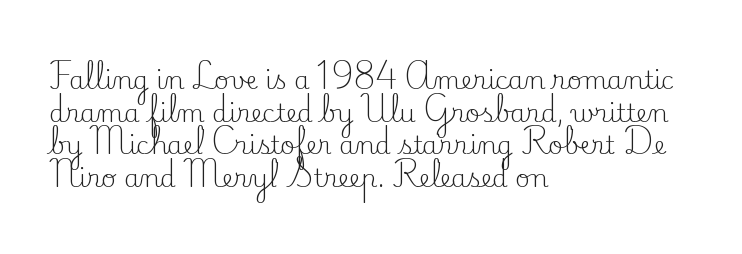
What's the leading like? Ordinary, nothing unusual. The passage shown has conventional tracking throughout. The typography opts for an upright posture over an oblique one. The passage is arranged the way most books set body copy — flush left.
